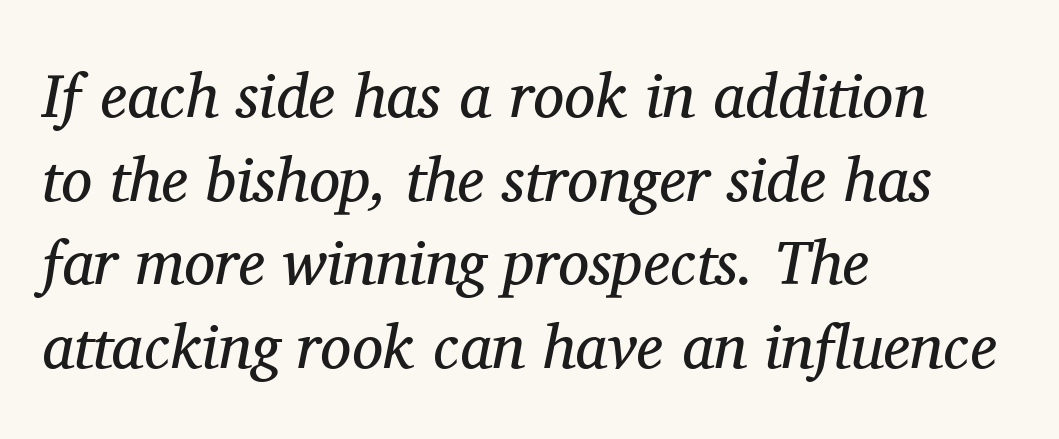
{"serif": "yes", "italic": "yes", "lean": "right", "slant_degrees": 11, "bold": "no", "weight": "regular", "width": "normal", "stroke_contrast": "medium", "x_height": "medium", "monospaced": "no", "underline": "no", "align": "left", "line_spacing": "normal", "line_spacing_ratio": 1.35, "letter_spacing": "normal", "letter_spacing_em": 0.0, "glyph_px": 62}
